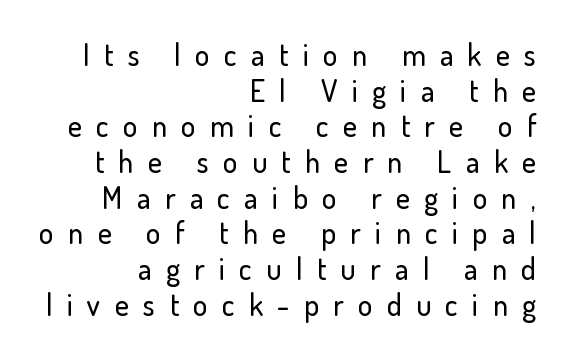
{"serif": "no", "italic": "no", "width": "normal", "stroke_contrast": "low", "x_height": "small", "monospaced": "no", "underline": "no", "align": "right", "line_spacing_ratio": 1.19, "letter_spacing": "wide", "letter_spacing_em": 0.48, "glyph_px": 30}
